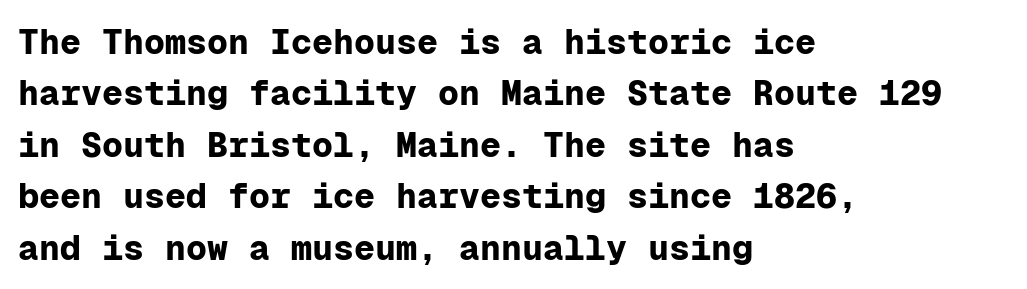
Q: Is the text bold? A: Yes.
Q: Is the text italic (slanted)? A: No, it is upright.
Q: Is the typeface a serif or a sans-serif typeface? A: Sans-serif.
Q: Is the text underlined? A: No.
Q: How is the paragraph aligned? A: Left-aligned.
Q: Is the spacing between letters normal or unusually wide? A: Normal.
Q: Is the spacing between lines tight, normal or loose? A: Normal.
Q: Width (condensed, normal, or wide)? A: Normal.
Q: Stroke contrast? A: Low.
Q: x-height? A: Medium.
Q: Monospaced? A: Yes.
